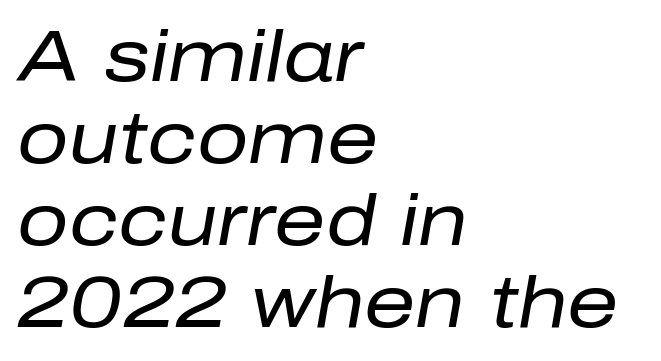
{"italic": "yes", "lean": "right", "slant_degrees": 10, "bold": "no", "weight": "regular", "width": "normal", "stroke_contrast": "low", "x_height": "medium", "monospaced": "no", "underline": "no", "align": "left", "line_spacing": "tight", "line_spacing_ratio": 1.14, "letter_spacing": "normal", "letter_spacing_em": 0.0, "glyph_px": 72}
